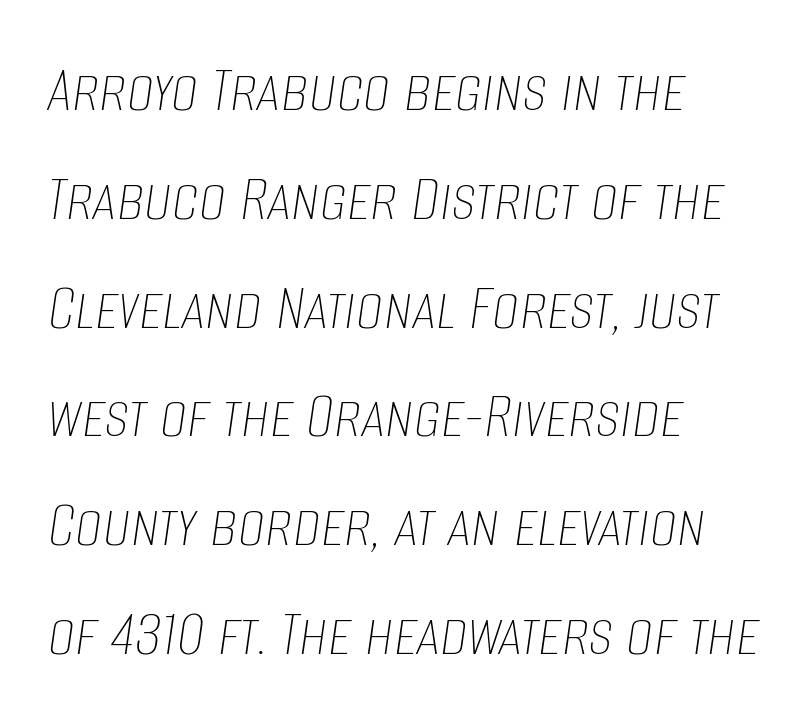
Between one letter and the next there's only the usual sliver of space. The paragraph shown leans on its left margin. The space directly below the letters is spotless. If you measured baseline to baseline, you'd find a middling distance.
